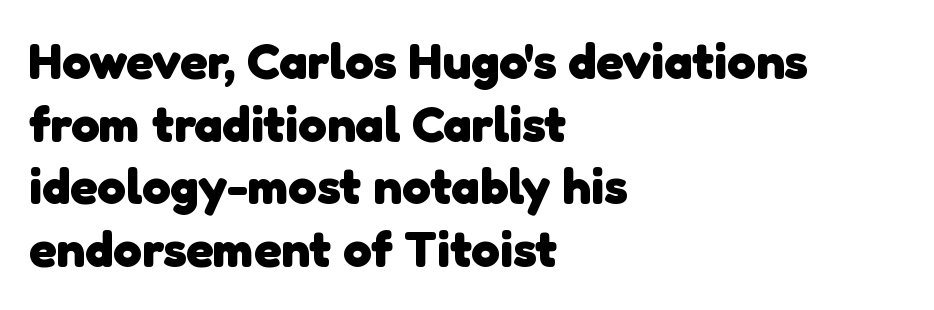
{"serif": "no", "bold": "yes", "weight": "heavy", "width": "normal", "stroke_contrast": "low", "x_height": "medium", "monospaced": "no", "underline": "no", "align": "left", "line_spacing_ratio": 1.23, "letter_spacing": "normal", "letter_spacing_em": 0.0, "glyph_px": 51}
